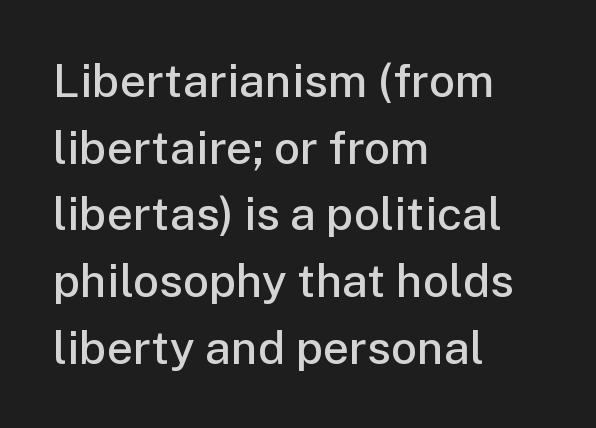
Looks like regular typesetting: each glyph gets only the width it needs. These lines keep a tight, regular rhythm from letter to letter. What's the leading like? Ordinary, nothing unusual. The compositor pushed each line to the left boundary.
